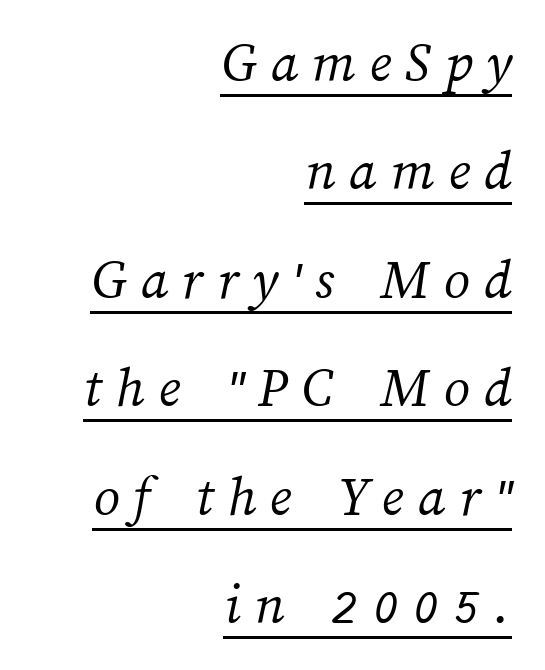
The image shows 58 px light type; set right-aligned, line spacing 1.87x, unusually wide letter spacing (+0.24 em), underlined; medium stroke contrast and a medium x-height.
